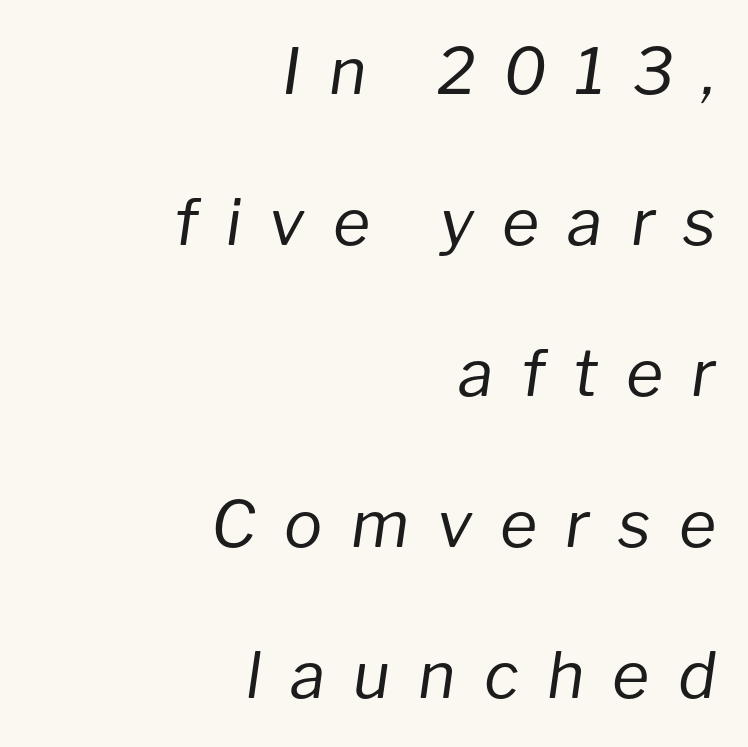
Q: Is the text bold? A: No.
Q: Is the text italic (slanted)? A: Yes, it leans right by about 8 degrees.
Q: Is the text underlined? A: No.
Q: How is the paragraph aligned? A: Right-aligned.
Q: Is the spacing between letters normal or unusually wide? A: Unusually wide.
Q: Is the spacing between lines tight, normal or loose? A: Loose.
Q: Width (condensed, normal, or wide)? A: Normal.
Q: Stroke contrast? A: Low.
Q: x-height? A: Medium.
Q: Monospaced? A: No.
